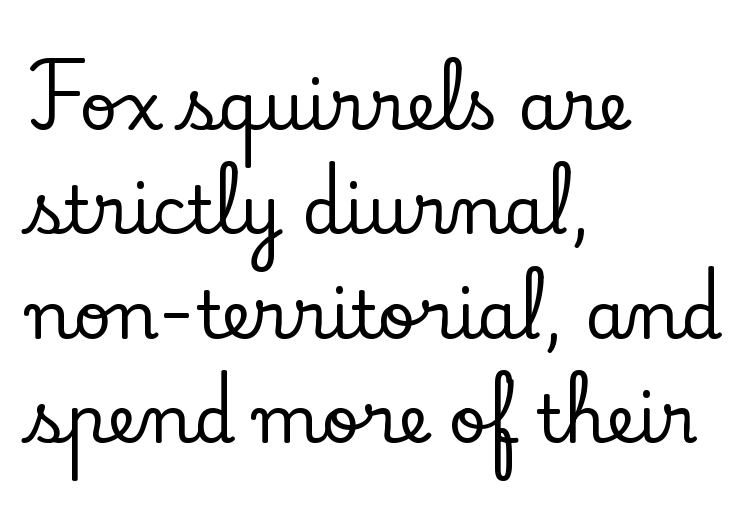
{"serif": "yes", "italic": "no", "width": "normal", "stroke_contrast": "low", "x_height": "small", "monospaced": "no", "underline": "no", "align": "left", "line_spacing": "normal", "line_spacing_ratio": 1.58, "letter_spacing": "normal", "letter_spacing_em": 0.0, "glyph_px": 66}
